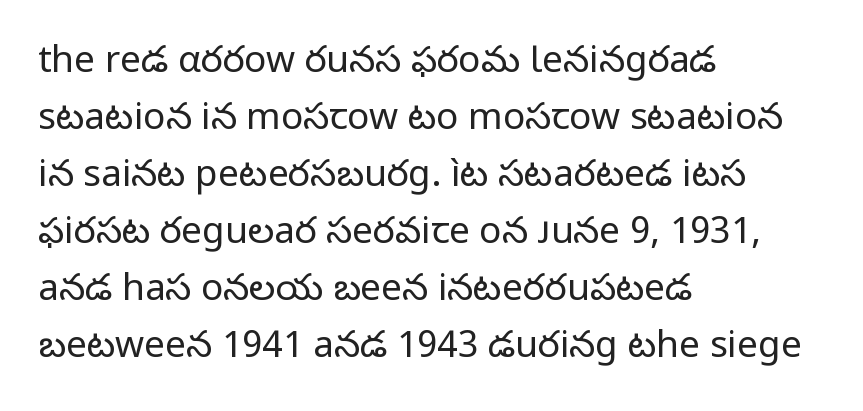
Q: Is the text bold? A: No.
Q: Is the text italic (slanted)? A: No, it is upright.
Q: Is the typeface a serif or a sans-serif typeface? A: Sans-serif.
Q: Is the text underlined? A: No.
Q: How is the paragraph aligned? A: Left-aligned.
Q: Is the spacing between letters normal or unusually wide? A: Normal.
Q: Is the spacing between lines tight, normal or loose? A: Normal.
Q: Width (condensed, normal, or wide)? A: Normal.
Q: Stroke contrast? A: Low.
Q: x-height? A: Medium.
Q: Monospaced? A: No.
